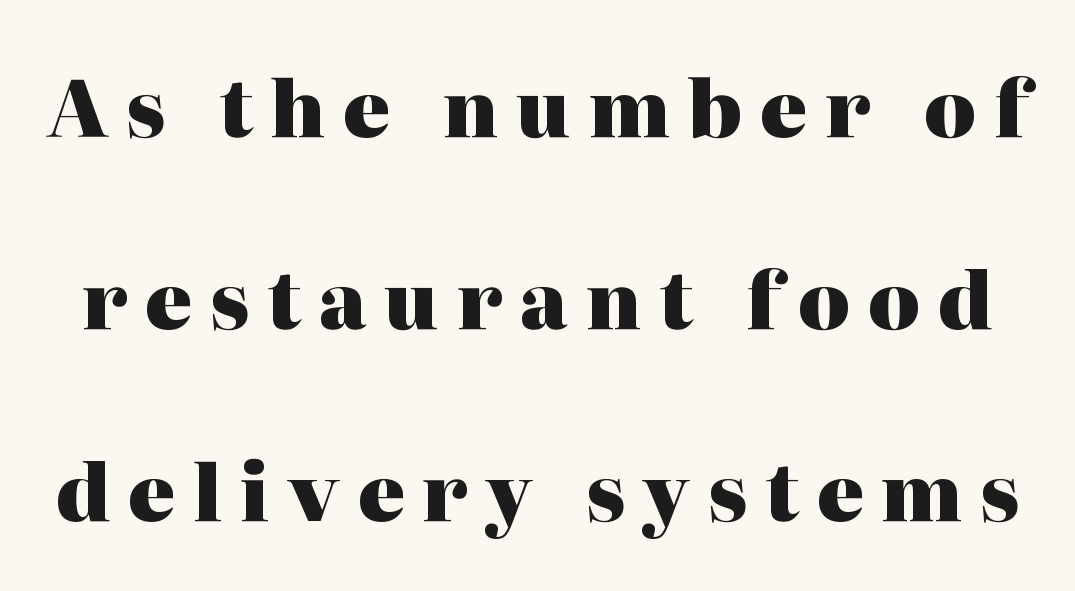
Q: Is the text bold? A: Yes.
Q: Is the text italic (slanted)? A: No, it is upright.
Q: Is the typeface a serif or a sans-serif typeface? A: Serif.
Q: Is the text underlined? A: No.
Q: Is the spacing between letters normal or unusually wide? A: Unusually wide.
Q: Is the spacing between lines tight, normal or loose? A: Loose.
Q: Width (condensed, normal, or wide)? A: Normal.
Q: Stroke contrast? A: High.
Q: x-height? A: Medium.
Q: Monospaced? A: No.
